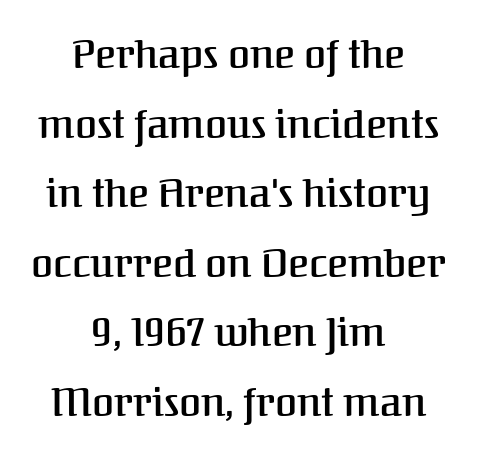
Designer's note — italics off, roman on. The rendering shows small feet on the letterforms — a serif design. Spacing between characters is what you'd get straight out of the box. A bit beefed up — I'd call it semibold rather than bold.
